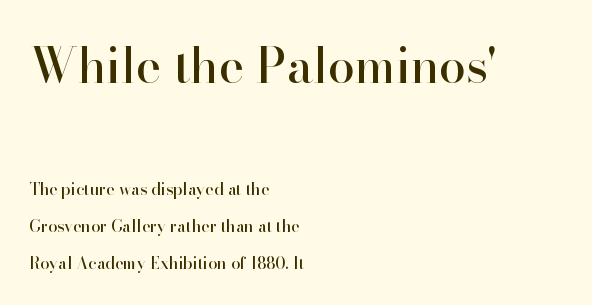
Words float on clear page, feet unadorned. A typesetter would call this proportional, since set widths differ per character. The ragged edge is on the right, which tells us the setting is flush left. Size contrast runs from large at the top to small at the bottom. This is the regular roman posture of the typeface. Check where the strokes stop: tiny serifs finish them off.
